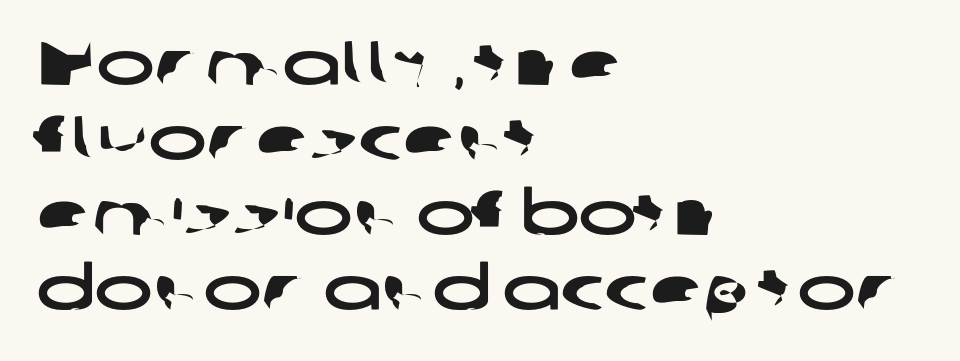
The image shows 62 px wide sans-serif type; set left-aligned, line spacing 1.21x, normal letter spacing, not underlined; low stroke contrast and a medium x-height.
